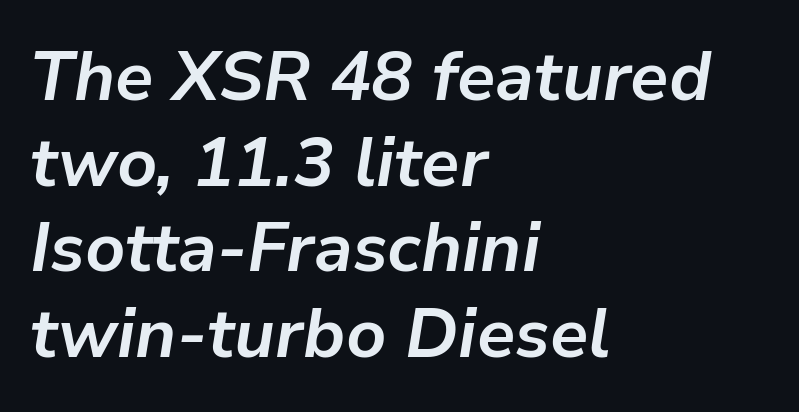
The image shows 69 px bold type, italic (leaning right); set left-aligned, line spacing 1.24x, normal letter spacing, not underlined; low stroke contrast and a medium x-height.
